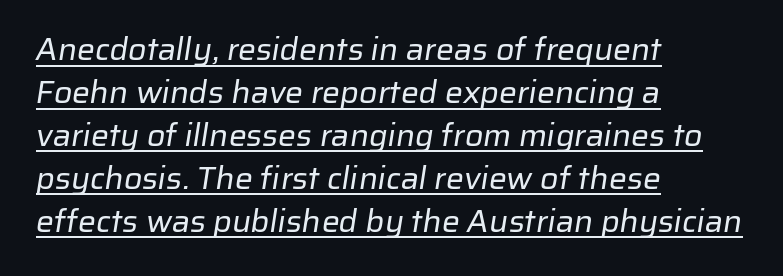
Q: Is the text bold? A: No.
Q: Is the typeface a serif or a sans-serif typeface? A: Sans-serif.
Q: Is the text underlined? A: Yes.
Q: How is the paragraph aligned? A: Left-aligned.
Q: Is the spacing between letters normal or unusually wide? A: Normal.
Q: Is the spacing between lines tight, normal or loose? A: Normal.
Q: Width (condensed, normal, or wide)? A: Normal.
Q: Stroke contrast? A: Low.
Q: x-height? A: Medium.
Q: Monospaced? A: No.
